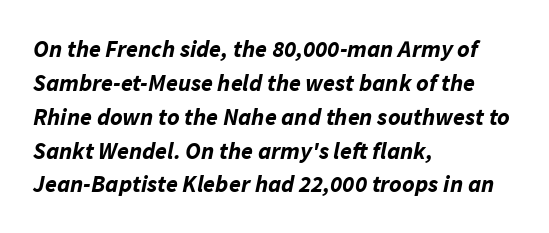
{"italic": "yes", "lean": "right", "slant_degrees": 11, "bold": "yes", "underline": "no", "align": "left", "line_spacing": "normal", "line_spacing_ratio": 1.41, "letter_spacing": "normal", "letter_spacing_em": 0.0, "glyph_px": 24}
